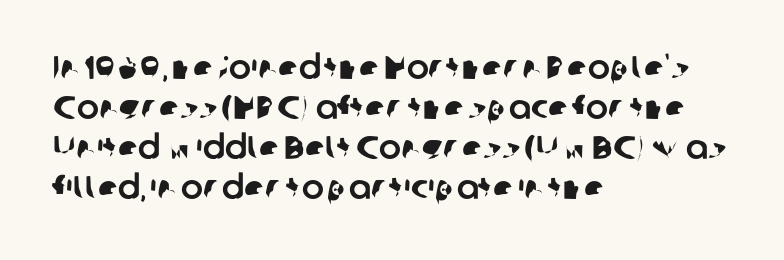
Q: Is the typeface a serif or a sans-serif typeface? A: Sans-serif.
Q: Is the text underlined? A: No.
Q: How is the paragraph aligned? A: Left-aligned.
Q: Is the spacing between letters normal or unusually wide? A: Normal.
Q: Width (condensed, normal, or wide)? A: Normal.
Q: Stroke contrast? A: Low.
Q: x-height? A: Medium.
Q: Monospaced? A: No.
